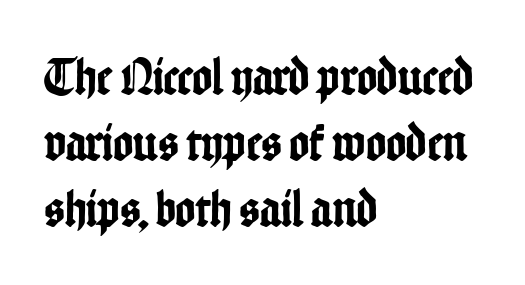
The paragraph shown leans on its left margin. Characters remain perfectly vertical along every line. How are the letters spaced? Ordinarily, with no added tracking. The string is rendered with underlining switched off.
